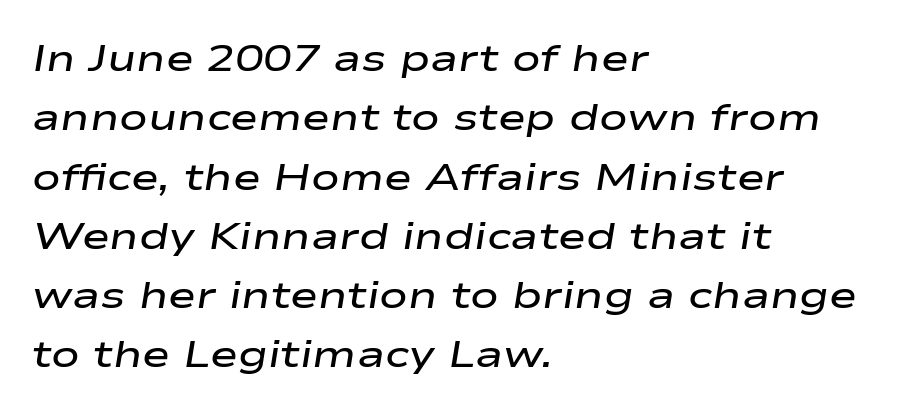
{"italic": "yes", "lean": "right", "slant_degrees": 9, "bold": "semi", "weight": "semibold", "width": "wide", "stroke_contrast": "low", "x_height": "medium", "monospaced": "no", "underline": "no", "align": "left", "line_spacing": "normal", "line_spacing_ratio": 1.56, "letter_spacing": "normal", "letter_spacing_em": 0.0, "glyph_px": 38}
